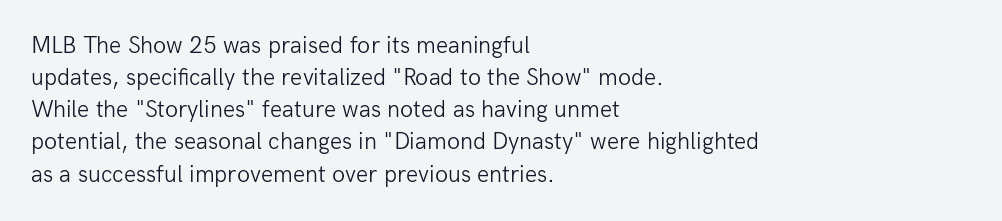
{"italic": "no", "bold": "no", "underline": "no", "align": "left", "line_spacing": "normal", "line_spacing_ratio": 1.34, "letter_spacing": "normal", "letter_spacing_em": 0.0, "glyph_px": 24}
